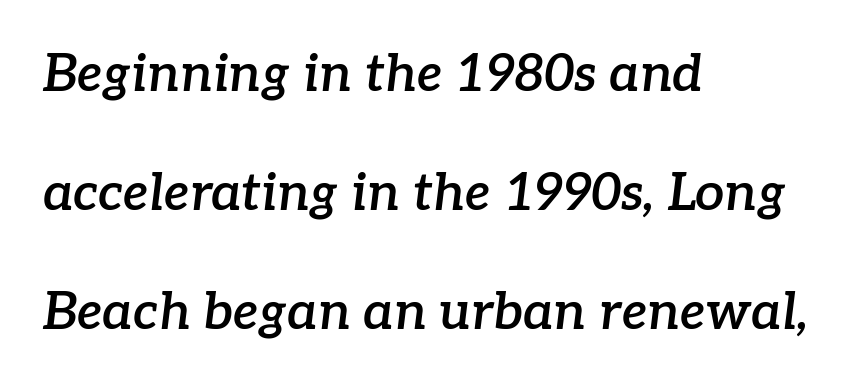
The image shows 52 px semibold serif type, italic (leaning right); set left-aligned, loose line spacing (2.29x), normal letter spacing, not underlined; low stroke contrast and a medium x-height.
